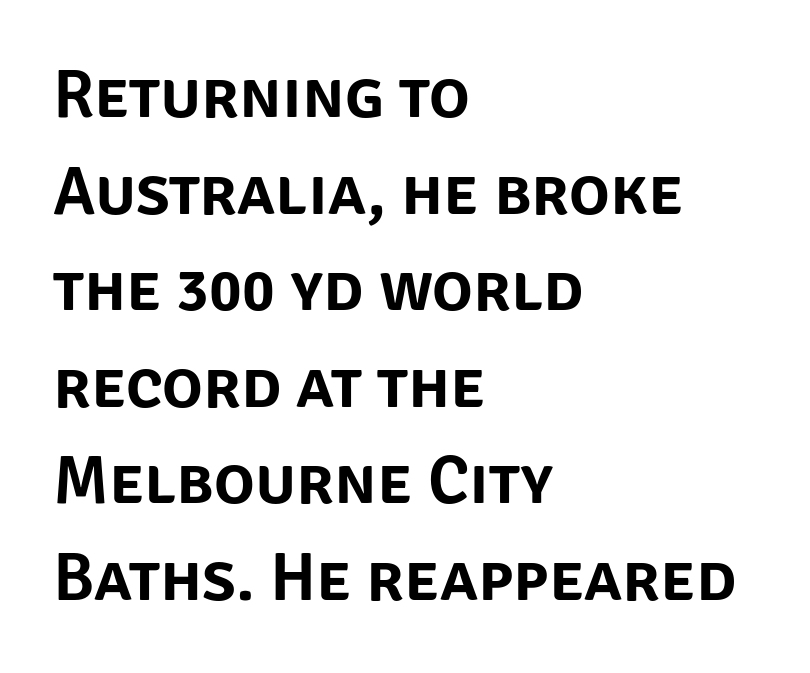
Q: Is the text italic (slanted)? A: No, it is upright.
Q: Is the typeface a serif or a sans-serif typeface? A: Sans-serif.
Q: Is the text underlined? A: No.
Q: How is the paragraph aligned? A: Left-aligned.
Q: Is the spacing between letters normal or unusually wide? A: Normal.
Q: Is the spacing between lines tight, normal or loose? A: Normal.
Q: Width (condensed, normal, or wide)? A: Normal.
Q: Stroke contrast? A: Low.
Q: x-height? A: Large.
Q: Monospaced? A: No.
